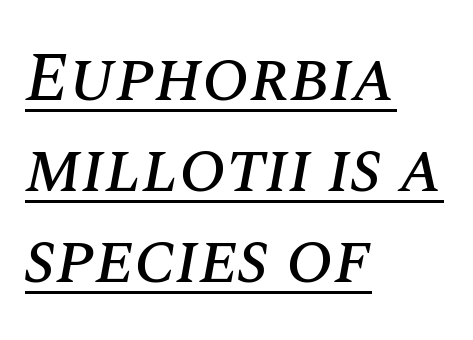
Varying glyph widths throughout — classic text-font behaviour. The lettering is marked with a stroke running underneath it. Is the letter spacing exaggerated? No — it looks like the ordinary default. Evenly set lines give the paragraph a standard silhouette.
